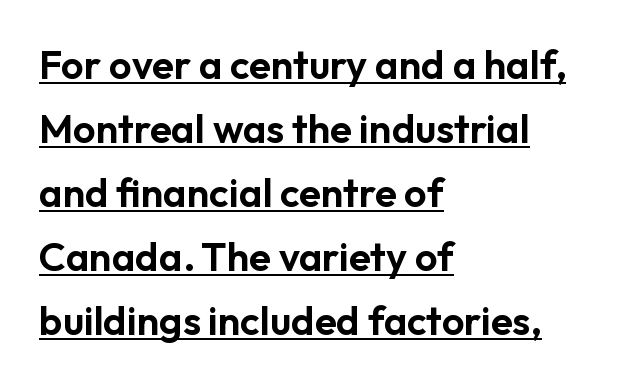
The image shows 40 px sans-serif type, upright; set left-aligned, normal line spacing (1.6x), normal letter spacing, underlined; low stroke contrast and a medium x-height.
